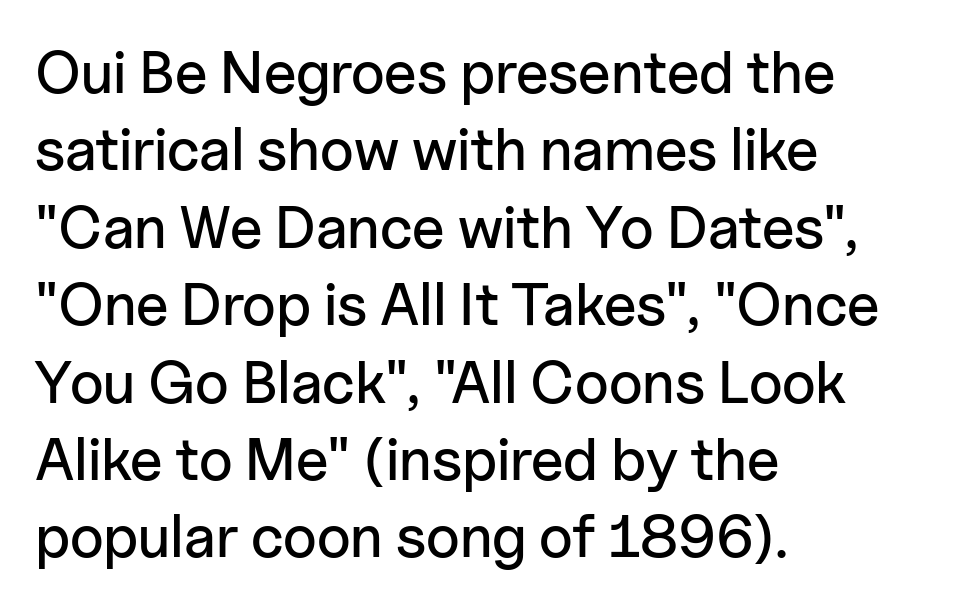
How are the letters spaced? Ordinarily, with no added tracking. Descenders hang freely into open space. A typesetter would mark this as roman, not italic. Every row of glyphs begins at an identical x-position on the left. Letterform terminals end flat and unadorned throughout the passage.
